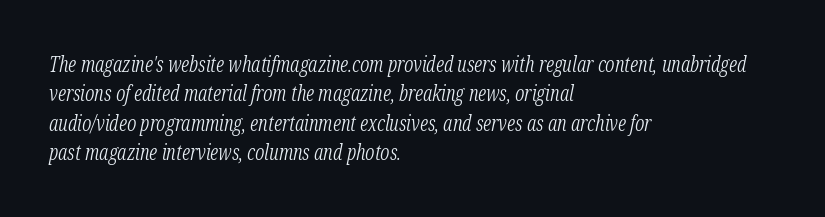
Compared with ordinary roman type, these characters are visibly tilted. Tracking here is standard; glyphs follow each other at the usual distance. Words float on clear page, feet unadorned. These lines sit exactly where default settings would place them.
